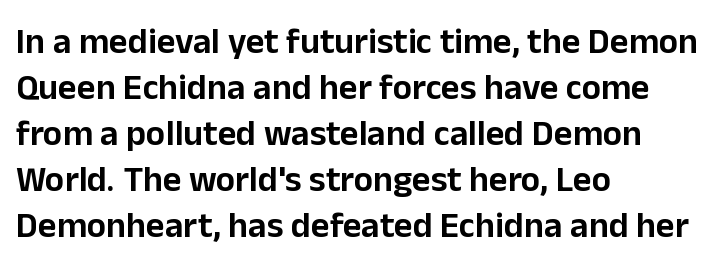
{"serif": "no", "italic": "no", "width": "normal", "stroke_contrast": "low", "x_height": "medium", "monospaced": "no", "underline": "no", "align": "left", "line_spacing": "normal", "line_spacing_ratio": 1.28, "letter_spacing": "normal", "letter_spacing_em": 0.0, "glyph_px": 36}
